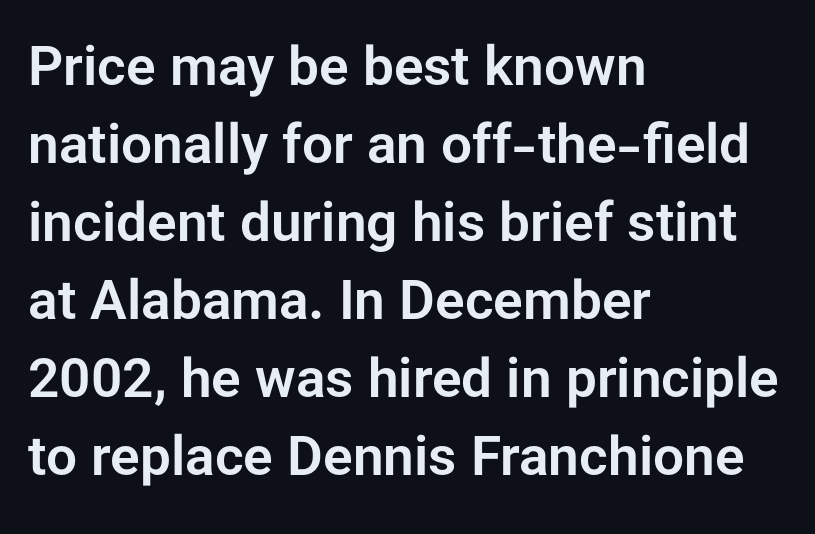
Q: Is the text italic (slanted)? A: No, it is upright.
Q: Is the typeface a serif or a sans-serif typeface? A: Sans-serif.
Q: Is the text underlined? A: No.
Q: How is the paragraph aligned? A: Left-aligned.
Q: Is the spacing between letters normal or unusually wide? A: Normal.
Q: Is the spacing between lines tight, normal or loose? A: Normal.
Q: Width (condensed, normal, or wide)? A: Normal.
Q: Stroke contrast? A: Low.
Q: x-height? A: Medium.
Q: Monospaced? A: No.
